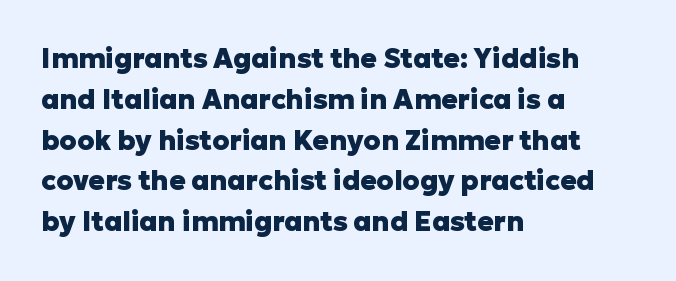
Q: Is the text bold? A: Yes.
Q: Is the text italic (slanted)? A: No, it is upright.
Q: Is the text underlined? A: No.
Q: How is the paragraph aligned? A: Left-aligned.
Q: Is the spacing between letters normal or unusually wide? A: Normal.
Q: Is the spacing between lines tight, normal or loose? A: Normal.
